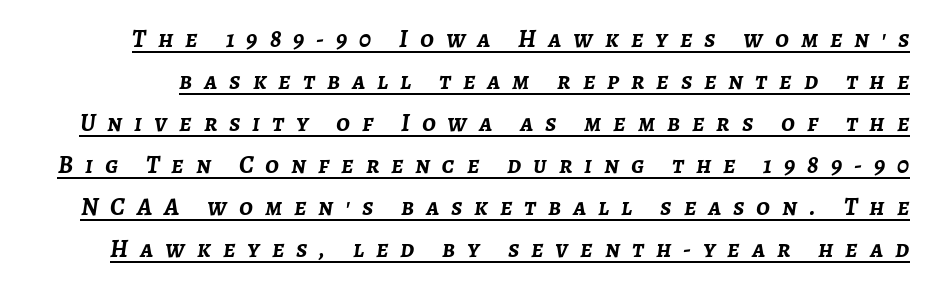
{"italic": "yes", "lean": "right", "slant_degrees": 7, "bold": "yes", "underline": "yes", "line_spacing": "normal", "line_spacing_ratio": 1.68, "letter_spacing": "wide", "letter_spacing_em": 0.48, "glyph_px": 25}
